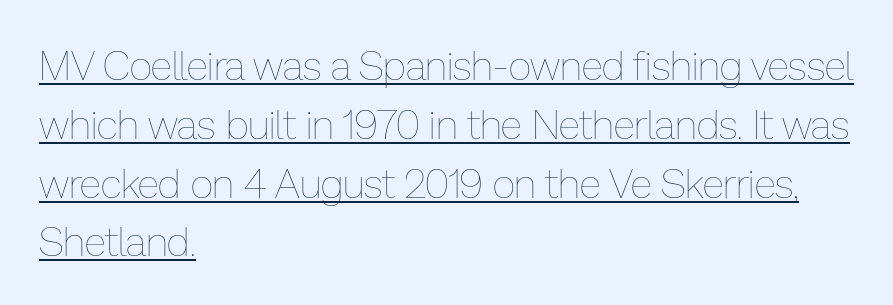
{"italic": "no", "bold": "no", "weight": "thin", "width": "normal", "stroke_contrast": "low", "x_height": "medium", "monospaced": "no", "underline": "yes", "align": "left", "line_spacing": "normal", "line_spacing_ratio": 1.47, "letter_spacing": "normal", "letter_spacing_em": 0.0, "glyph_px": 40}
